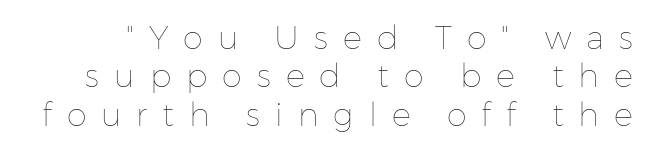
Is the type heavy? It reads as light-to-regular instead. Designer's note — italics off, roman on. This sample has the flowing, uneven cadence of proportional lettering. The passage shown has open, widely tracked lettering throughout. Plain, unruled lines of type.
